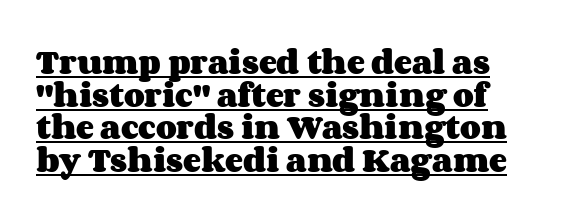
{"italic": "no", "bold": "yes", "underline": "yes", "line_spacing_ratio": 1.21, "letter_spacing": "normal", "letter_spacing_em": 0.0, "glyph_px": 27}
